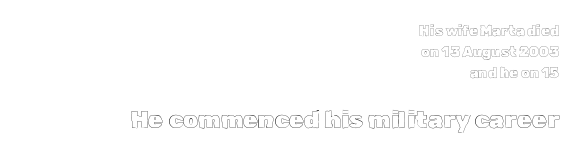
The lines sit at an ordinary, default distance from one another. Type size steps up from the first block to the second. The specimen omits any rule beneath the text block's lines. All the whitespace from short lines collects on the left.
